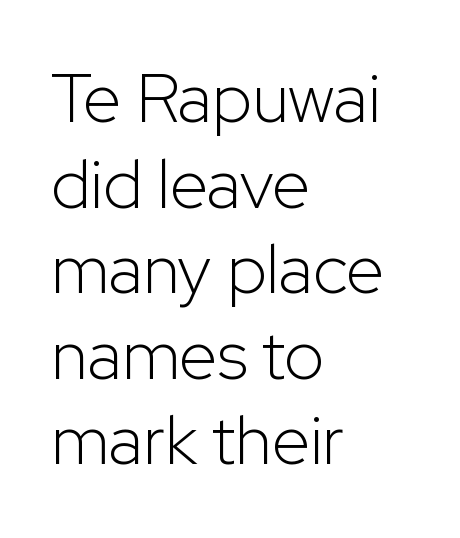
The image shows 69 px light sans-serif type, upright; set left-aligned, line spacing 1.24x, normal letter spacing, not underlined; low stroke contrast and a medium x-height.
